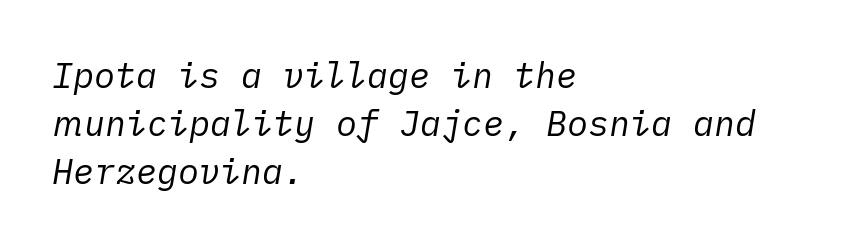
{"italic": "yes", "lean": "right", "slant_degrees": 10, "bold": "no", "weight": "regular", "width": "normal", "stroke_contrast": "low", "x_height": "medium", "underline": "no", "align": "left", "line_spacing": "normal", "line_spacing_ratio": 1.37, "letter_spacing": "normal", "letter_spacing_em": 0.0, "glyph_px": 35}
